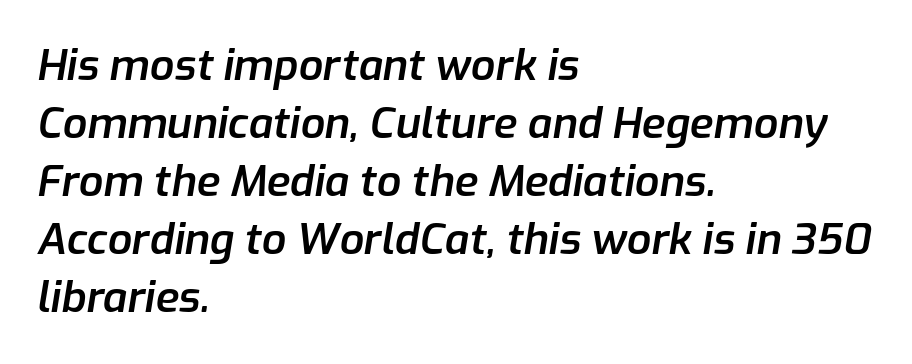
You could not count columns in this text — the font is proportionally spaced. The face used here is a semibold: visibly heavier than regular, lighter than bold. Does the copy run flush right? No — it runs flush left. The space between consecutive lines is moderate. The lettering tilts uniformly, giving the passage an italic look.
